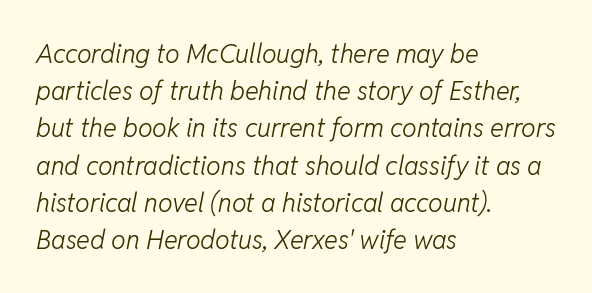
The image shows 26 px text type, italic (leaning right); set left-aligned, normal line spacing (1.43x), normal letter spacing, not underlined.
